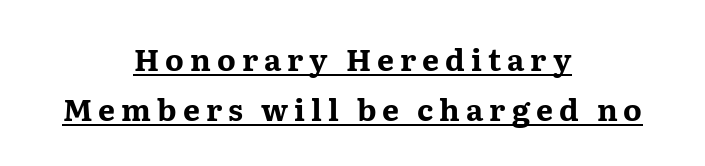
The image shows 30 px bold, wide serif type, upright; set centered, normal line spacing (1.66x), unusually wide letter spacing (+0.2 em), underlined; medium stroke contrast and a medium x-height.
